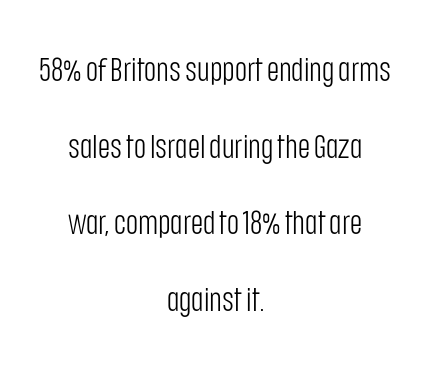
In CSS terms this would be text-align: center. Each letter's strokes conclude bluntly, with no projecting serifs. Unmarked baselines from the first word to the last. Students, note that the glyphs here touch the page at normal intervals.
